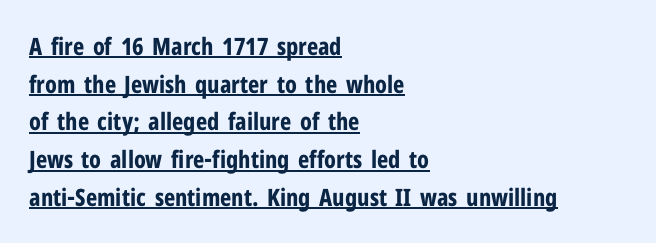
The image shows 24 px bold type, upright; set left-aligned, normal line spacing (1.57x), normal letter spacing, underlined.
